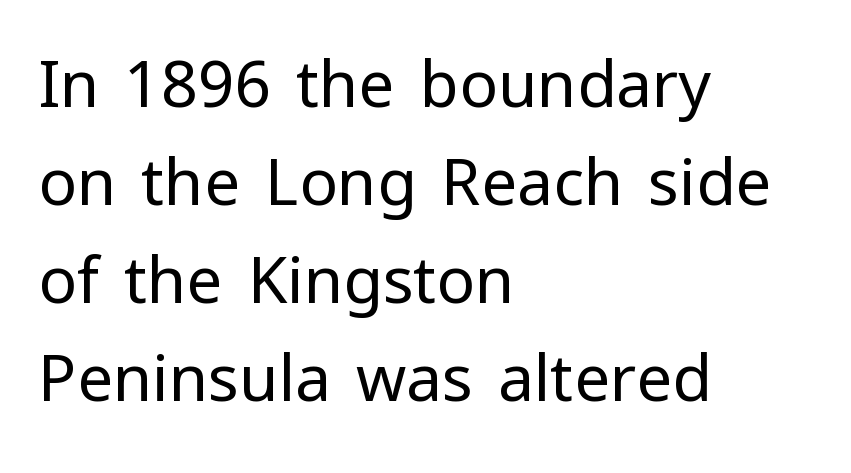
{"serif": "no", "italic": "no", "bold": "no", "weight": "regular", "width": "normal", "stroke_contrast": "low", "x_height": "medium", "monospaced": "no", "underline": "no", "align": "left", "line_spacing": "normal", "line_spacing_ratio": 1.53, "letter_spacing": "normal", "letter_spacing_em": 0.0, "glyph_px": 64}
